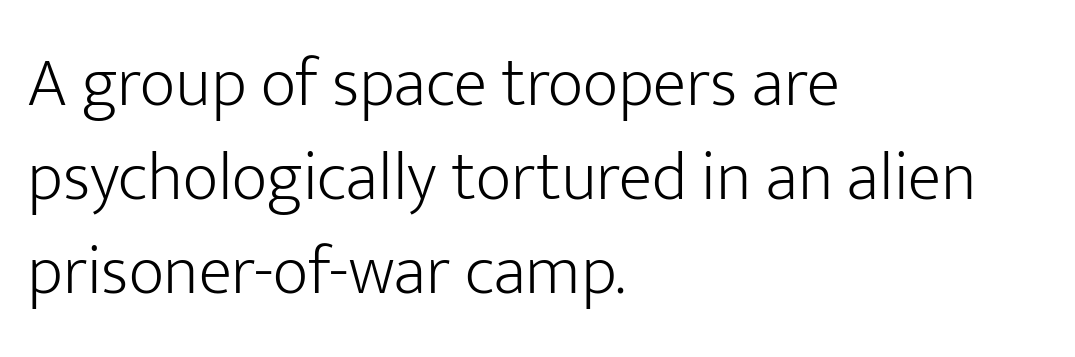
{"serif": "no", "italic": "no", "bold": "no", "weight": "light", "width": "normal", "stroke_contrast": "low", "x_height": "medium", "monospaced": "no", "underline": "no", "align": "left", "line_spacing": "normal", "line_spacing_ratio": 1.36, "letter_spacing": "normal", "letter_spacing_em": 0.0, "glyph_px": 69}
